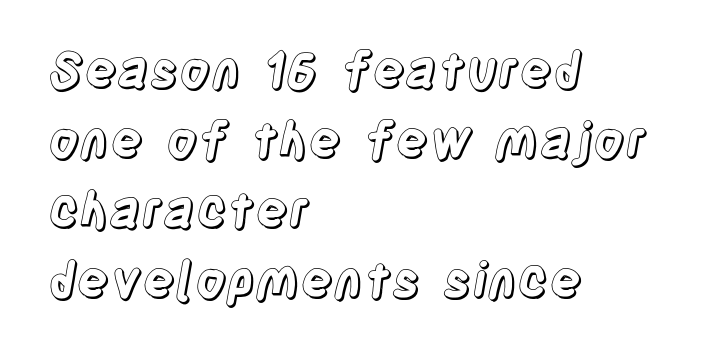
{"width": "condensed", "x_height": "large", "monospaced": "no", "underline": "no", "align": "left", "line_spacing": "normal", "line_spacing_ratio": 1.43, "letter_spacing": "normal", "letter_spacing_em": 0.0, "glyph_px": 49}
